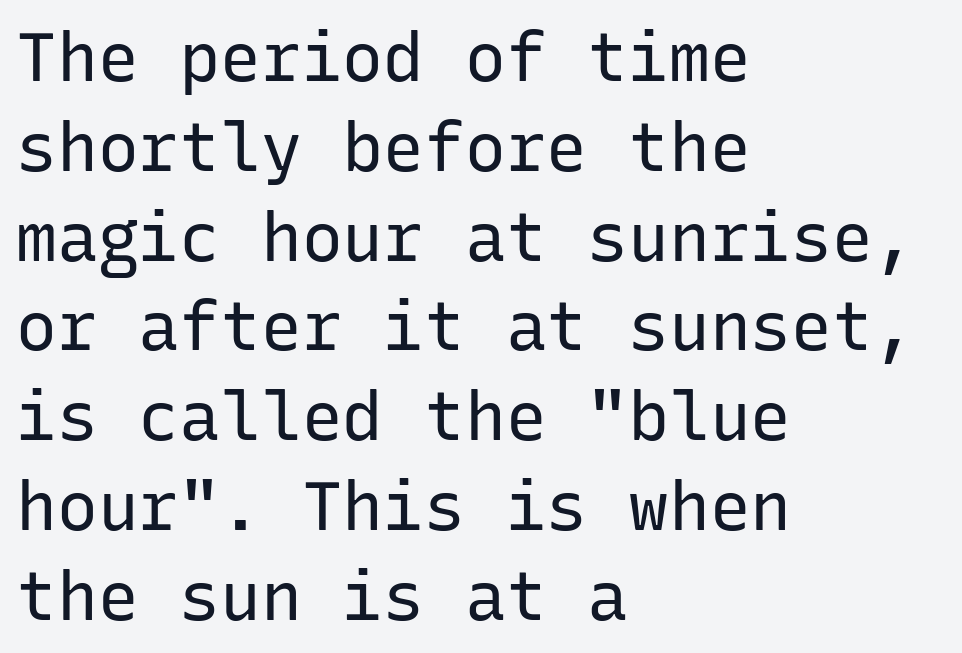
Decoration check: the copy has no underline. Summary of vertical rhythm: regular, with standard interline spacing. Is this a fixed-width face? Yes — each glyph sits in an identical cell. The text was rendered using a sans face with plain stroke endings. Tracking here is standard; glyphs follow each other at the usual distance.
